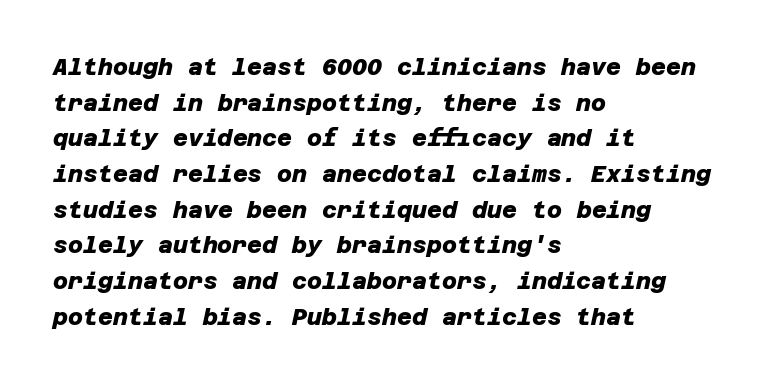
The image shows 23 px bold type; set left-aligned, normal line spacing (1.55x), normal letter spacing, not underlined.
